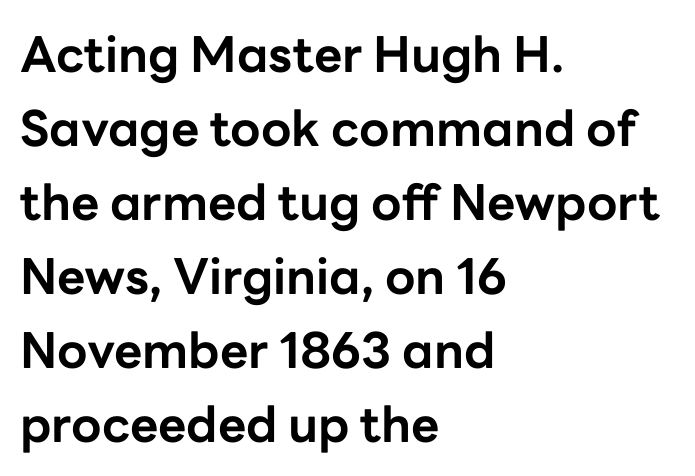
{"serif": "no", "italic": "no", "bold": "yes", "weight": "bold", "width": "normal", "stroke_contrast": "low", "x_height": "medium", "monospaced": "no", "underline": "no", "align": "left", "line_spacing": "normal", "line_spacing_ratio": 1.51, "letter_spacing": "normal", "letter_spacing_em": 0.0, "glyph_px": 49}
